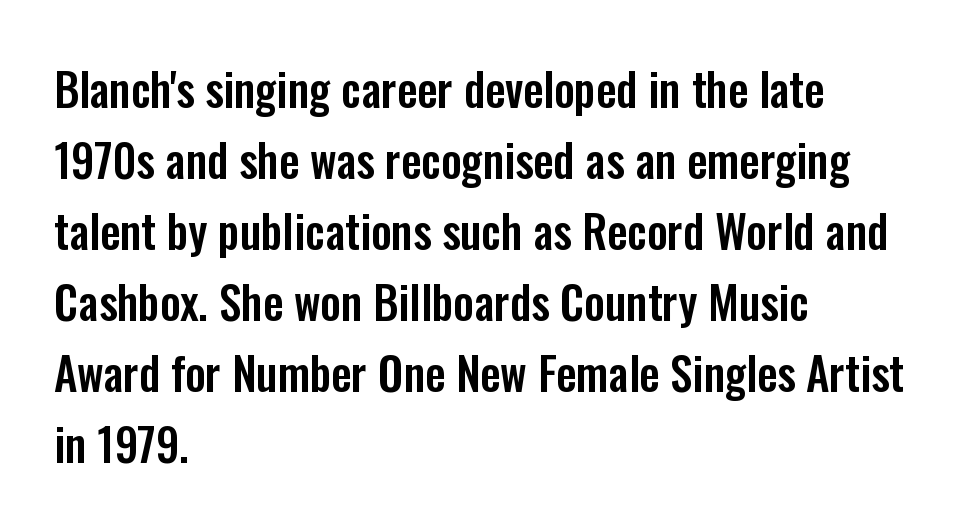
Successive baselines arrive at the customary interval. Font category for this specimen: sans-serif. Teacher's note: observe the even left margin — that is flush-left alignment. Style check: upright.
